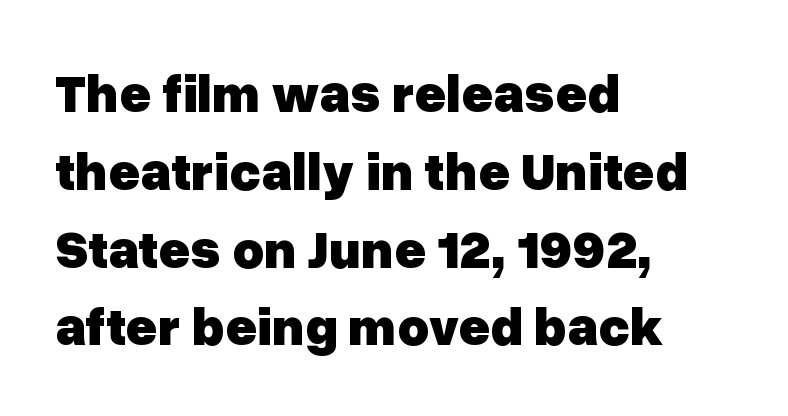
The image shows 54 px heavy sans-serif type, upright; set left-aligned, normal line spacing (1.44x), normal letter spacing, not underlined; low stroke contrast and a medium x-height.
